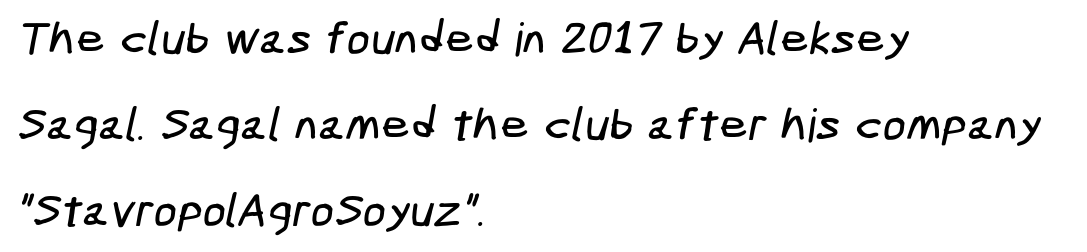
Rule under the text: the space is simply empty. The letters sit at their default tracking, neither squeezed nor spread. Line starts are locked; line ends wander. A typesetter would label this face a sans.
